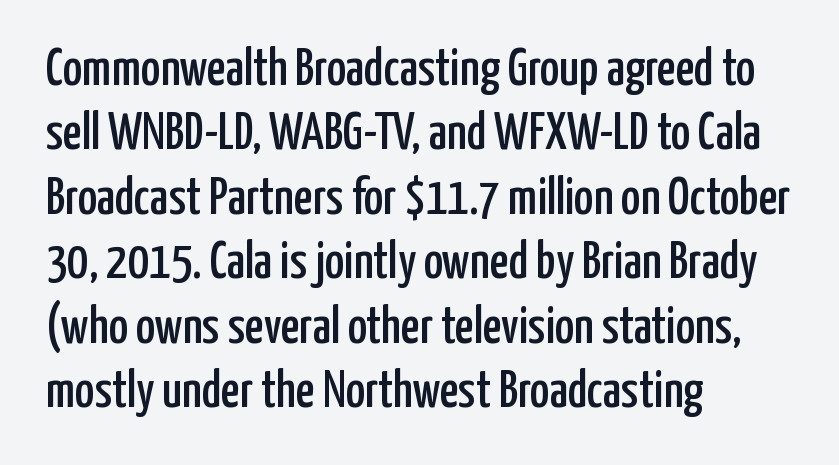
Spacing between characters is what you'd get straight out of the box. The words here are not underlined. Examine the stroke ends and you'll find no serifs. You could not count columns in this text — the font is proportionally spaced. Does the lettering tilt? It doesn't — this is upright. Casual observation: everything's shoved over to the left.
